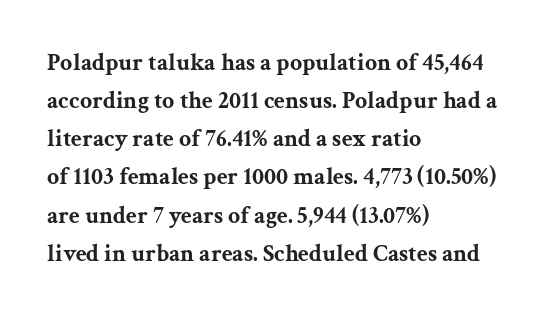
Any mark beneath the type? The region is blank. The letters stand upright; this is a roman face. The type is set solid horizontally, with unmodified tracking. Which margin do the lines hug? The left one — the right edge is uneven. The rendering uses a bold face; every stroke is thick and dark.
